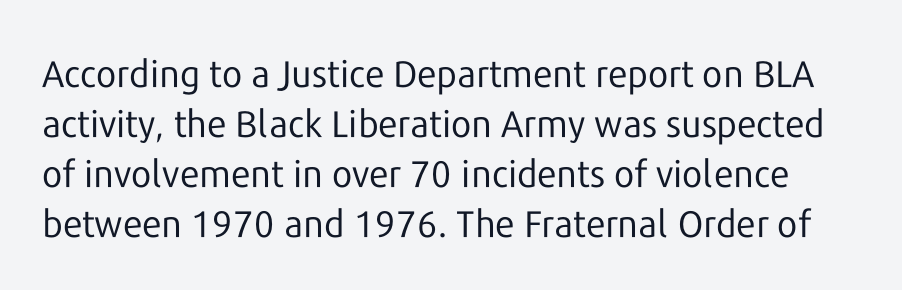
The type sits square on the baseline with zero lean. This is not heavy type; no bold has been used. The glyphs in this specimen are sans serif. Look at the tracking — it's just the regular setting, nothing added. The foot of each line stays bare and open. This sample keeps an unexceptional amount of space between lines.
